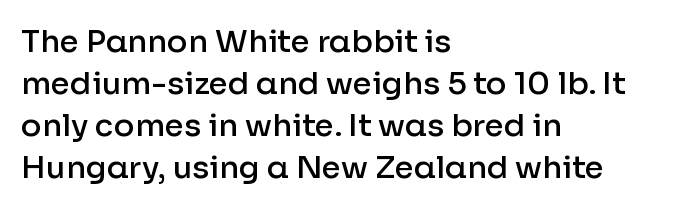
Leading: standard. The letters advance in unequal steps, a hallmark of proportional type. The sample has been set in demibold, a notch under bold. The font family rendered here belongs to the sans-serif group. Nope, not italic — everything's standing straight. Notice how the passage keeps a crisp vertical edge on the left only.
